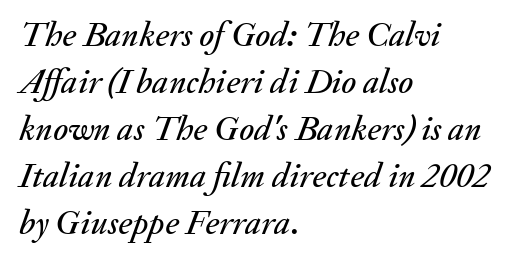
The baseline area is clear. Look at the tracking — it's just the regular setting, nothing added. Slanted lettering throughout. Short and long lines alike share a common starting point at left. Vertically, the passage feels balanced, rows spaced as you'd expect.
